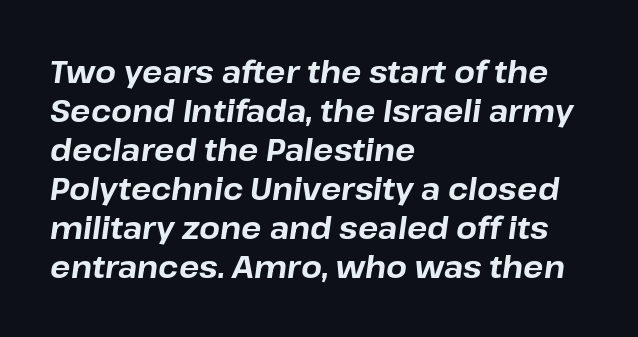
These lines sit exactly where default settings would place them. The space directly below the letters is spotless. The text block is weighted toward the left margin, trailing off unevenly rightward. Summary of weight: heavy, a full bold. These lines are rendered in a variable-pitch font.
